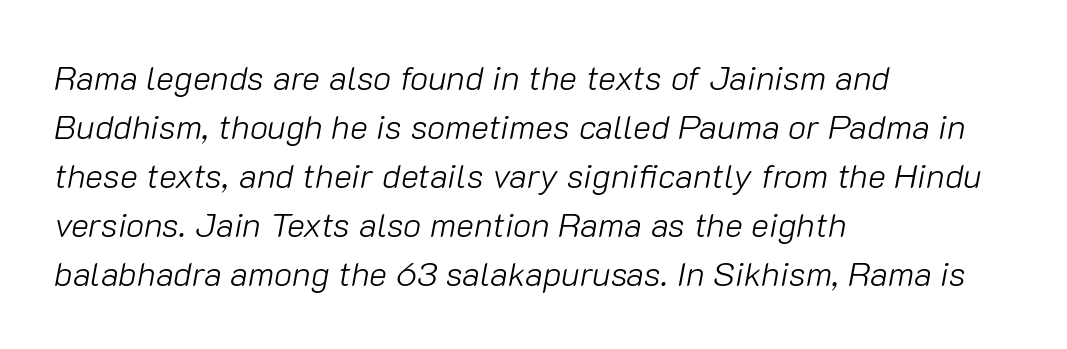
The image shows 34 px light type, italic (leaning right); set left-aligned, normal line spacing (1.44x), normal letter spacing, not underlined; low stroke contrast and a medium x-height.
